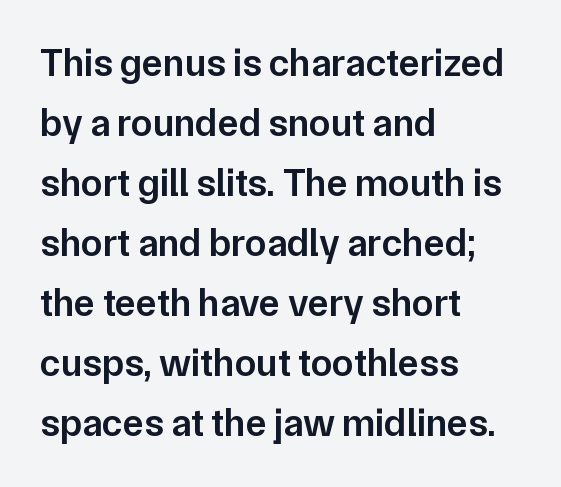
Notice how descenders clear the ascenders below comfortably — that's standard leading. A sans-serif font was chosen for this passage. The passage shown is semibold, sitting just below true bold. This is roman type, the default non-slanted kind. Each row of text sits above clean, open space. Glyph-to-glyph distance matches everyday printed text.
